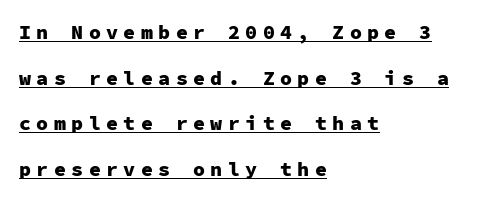
Q: Is the text bold? A: Yes.
Q: Is the text italic (slanted)? A: No, it is upright.
Q: Is the text underlined? A: Yes.
Q: How is the paragraph aligned? A: Left-aligned.
Q: Is the spacing between letters normal or unusually wide? A: Unusually wide.
Q: Is the spacing between lines tight, normal or loose? A: Loose.
